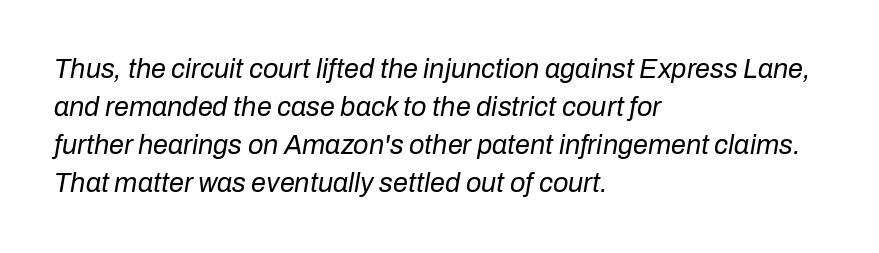
Q: Is the text bold? A: No.
Q: Is the text italic (slanted)? A: Yes, it leans right by about 10 degrees.
Q: Is the text underlined? A: No.
Q: How is the paragraph aligned? A: Left-aligned.
Q: Is the spacing between letters normal or unusually wide? A: Normal.
Q: Is the spacing between lines tight, normal or loose? A: Normal.
